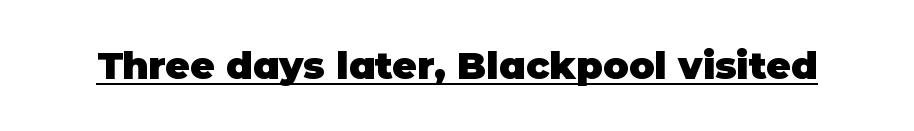
Think of a printed novel: that variable character pitch is what you see here. Posture: straight, roman, zero tilt. The passage shown is underscored from start to finish. The type is set solid horizontally, with unmodified tracking. The typesetting leans heavy: a genuine bold.
